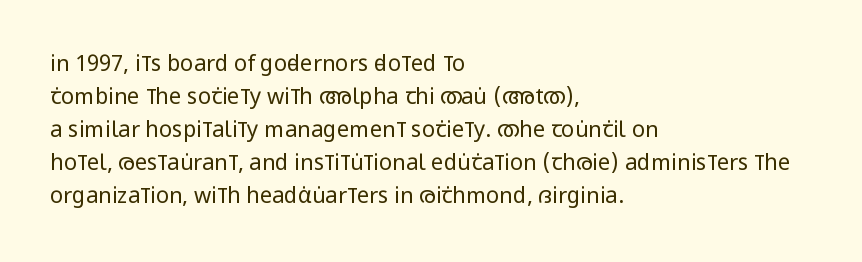
In terms of leading, this rendering sits right in the middle. Quick note: not italic, upright. Stems here are at most as thick as an everyday book face. Letter spacing: default.
